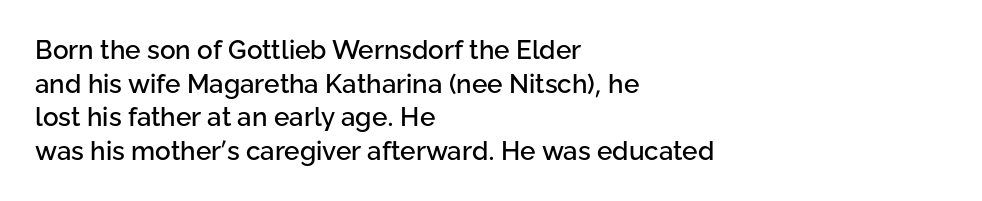
The zone under the glyphs is completely vacant. Line starts are locked; line ends wander. Look at the tracking — it's just the regular setting, nothing added. Horizontal bands of white between lines are of average thickness.
